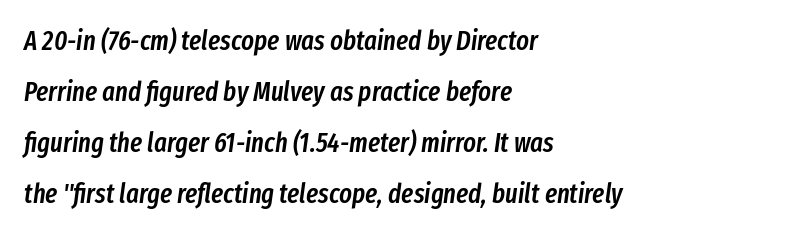
Bare-footed words on every line. An italicized treatment has been applied to the whole sample. Here the glyphs are tracked normally, forming tight word shapes. Alignment: flush left.
